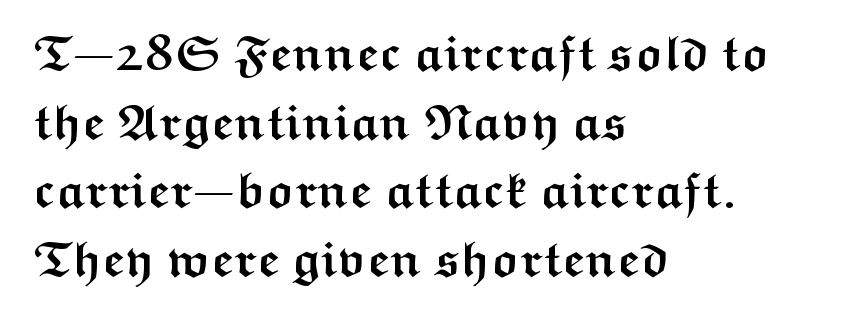
The image shows 49 px semibold, wide sans-serif type, upright; set left-aligned, normal line spacing (1.4x), normal letter spacing, not underlined; medium stroke contrast and a medium x-height.
